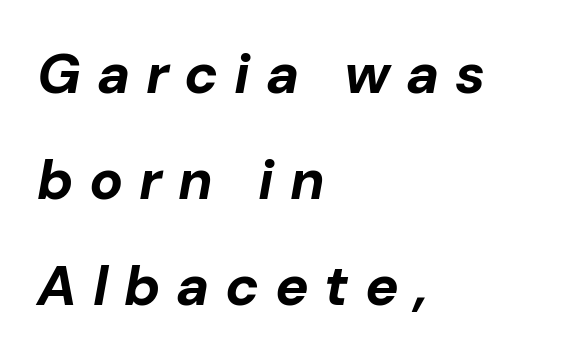
{"italic": "yes", "lean": "right", "slant_degrees": 10, "bold": "yes", "weight": "bold", "width": "normal", "stroke_contrast": "low", "x_height": "medium", "monospaced": "no", "underline": "no", "align": "left", "line_spacing_ratio": 1.89, "letter_spacing": "wide", "letter_spacing_em": 0.28, "glyph_px": 56}
